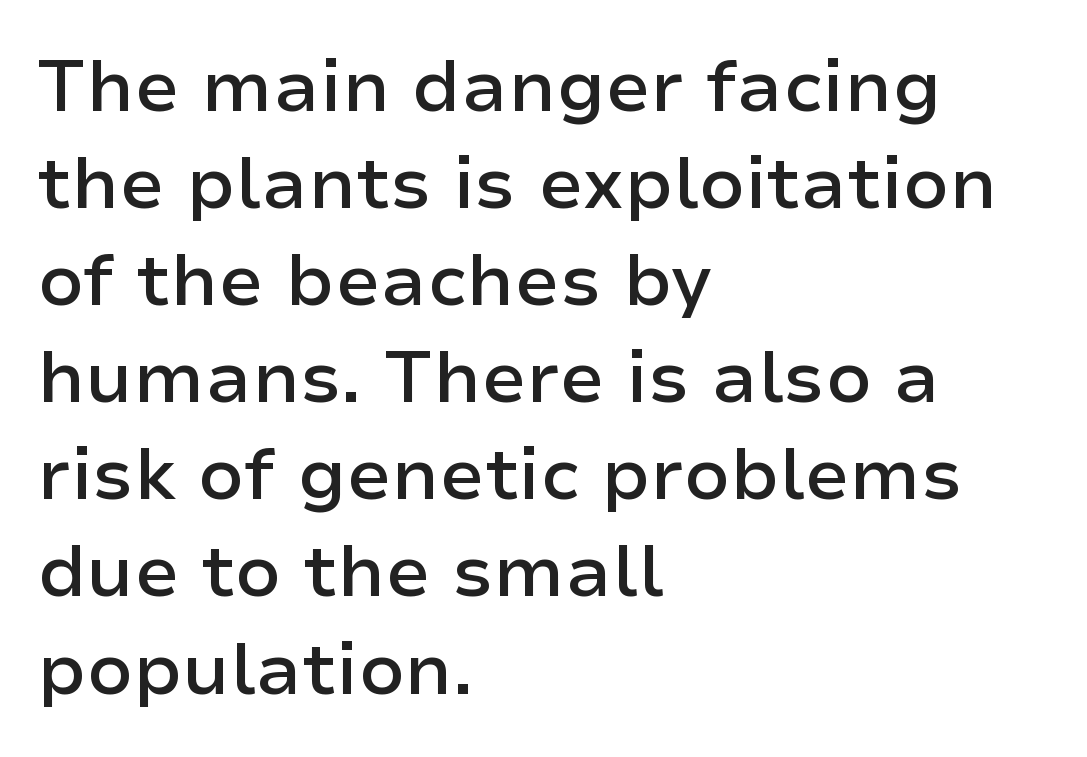
The image shows 73 px semibold sans-serif type, upright; set left-aligned, normal line spacing (1.33x), normal letter spacing, not underlined; low stroke contrast and a medium x-height.
